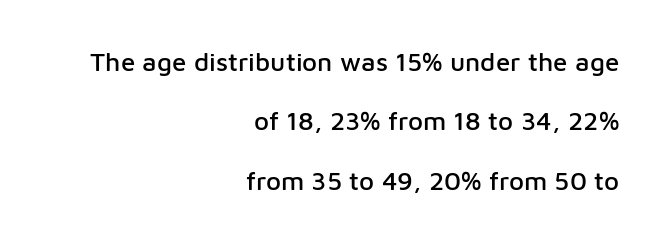
Q: Is the text italic (slanted)? A: No, it is upright.
Q: Is the text underlined? A: No.
Q: How is the paragraph aligned? A: Right-aligned.
Q: Is the spacing between letters normal or unusually wide? A: Normal.
Q: Is the spacing between lines tight, normal or loose? A: Loose.
